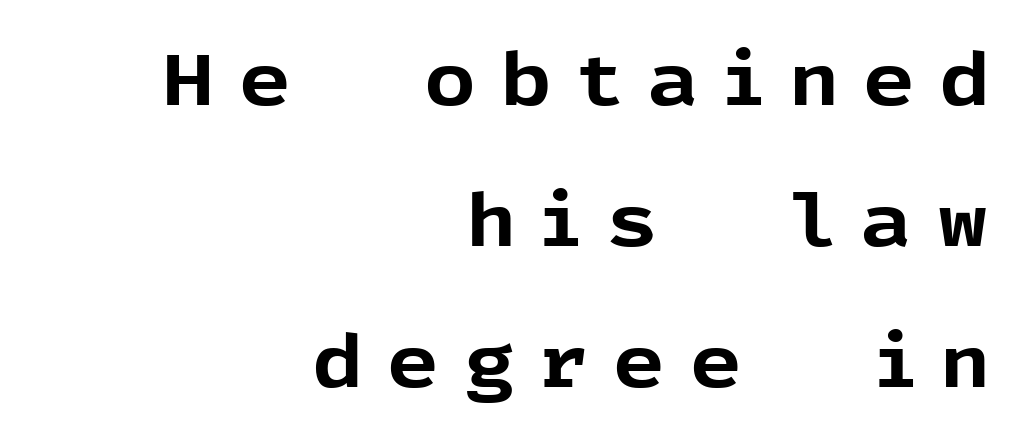
Q: Is the text bold? A: Yes.
Q: Is the text italic (slanted)? A: No, it is upright.
Q: Is the typeface a serif or a sans-serif typeface? A: Sans-serif.
Q: Is the text underlined? A: No.
Q: How is the paragraph aligned? A: Right-aligned.
Q: Is the spacing between letters normal or unusually wide? A: Unusually wide.
Q: Is the spacing between lines tight, normal or loose? A: Loose.
Q: Width (condensed, normal, or wide)? A: Normal.
Q: x-height? A: Medium.
Q: Monospaced? A: No.
